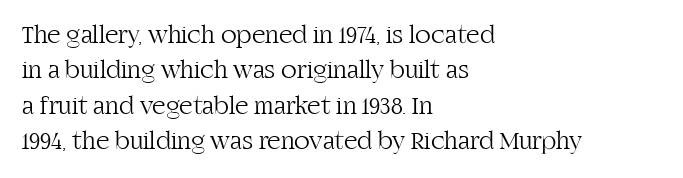
{"italic": "no", "bold": "no", "underline": "no", "align": "left", "line_spacing": "normal", "line_spacing_ratio": 1.36, "letter_spacing": "normal", "letter_spacing_em": 0.0, "glyph_px": 26}
